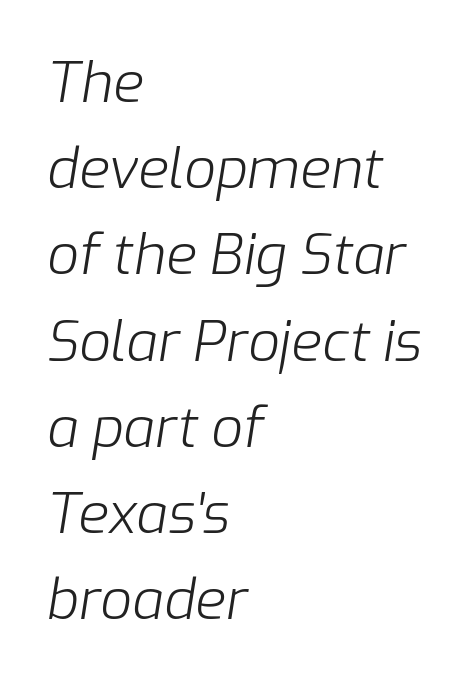
The image shows 56 px light type, italic (leaning right); set left-aligned, normal line spacing (1.54x), normal letter spacing, not underlined; low stroke contrast and a medium x-height.
